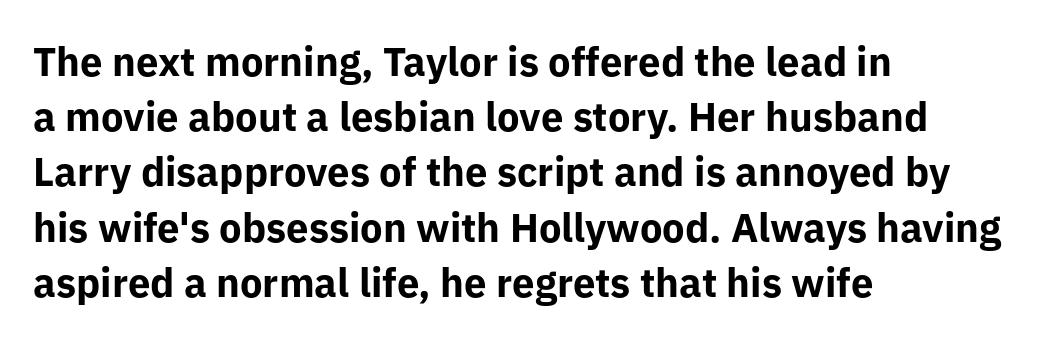
Q: Is the text bold? A: Yes.
Q: Is the text italic (slanted)? A: No, it is upright.
Q: Is the typeface a serif or a sans-serif typeface? A: Sans-serif.
Q: Is the text underlined? A: No.
Q: How is the paragraph aligned? A: Left-aligned.
Q: Is the spacing between letters normal or unusually wide? A: Normal.
Q: Is the spacing between lines tight, normal or loose? A: Normal.
Q: Width (condensed, normal, or wide)? A: Normal.
Q: Stroke contrast? A: Low.
Q: x-height? A: Medium.
Q: Monospaced? A: No.
